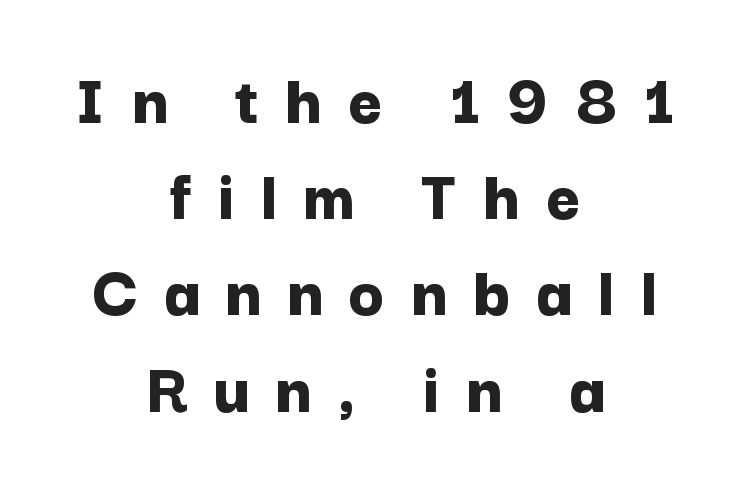
The block of text has a typical density, with ordinary space between rows. Leftover space on each line is divided equally before and after the words. Looks like regular typesetting: each glyph gets only the width it needs. Classification — sans serif.
